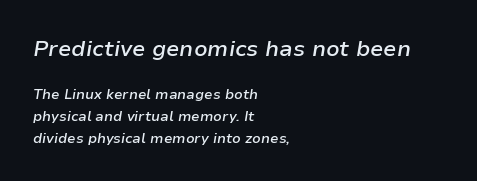
{"italic": "yes", "lean": "right", "slant_degrees": 9, "bold": "semi", "underline": "no", "align": "left", "line_spacing": "normal", "line_spacing_ratio": 1.54, "letter_spacing": "normal", "letter_spacing_em": 0.0, "larger_block": "first", "size_ratio": 1.57, "glyph_px": 22}
